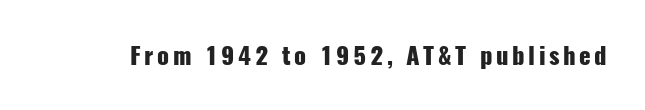
The image shows 24 px bold type, upright; set not underlined.
